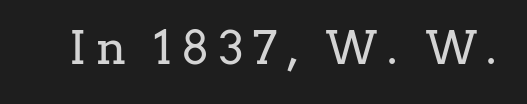
These lines are rendered in a variable-pitch font. On a weight scale, this lands at 450 or below. The space directly below the letters is spotless. Tracking here is generous; glyphs stand well apart from one another. Check where the strokes stop: tiny serifs finish them off.
